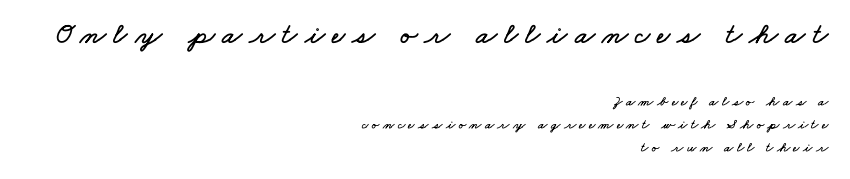
{"width": "wide", "stroke_contrast": "low", "x_height": "small", "monospaced": "no", "underline": "no", "align": "right", "line_spacing": "normal", "line_spacing_ratio": 1.64, "letter_spacing": "wide", "letter_spacing_em": 0.23, "larger_block": "first", "size_ratio": 2.14, "glyph_px": 30}
